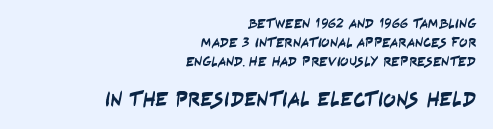
{"underline": "no", "align": "right", "line_spacing": "normal", "line_spacing_ratio": 1.34, "letter_spacing": "normal", "letter_spacing_em": 0.0, "larger_block": "second", "size_ratio": 1.5, "glyph_px": 21}
